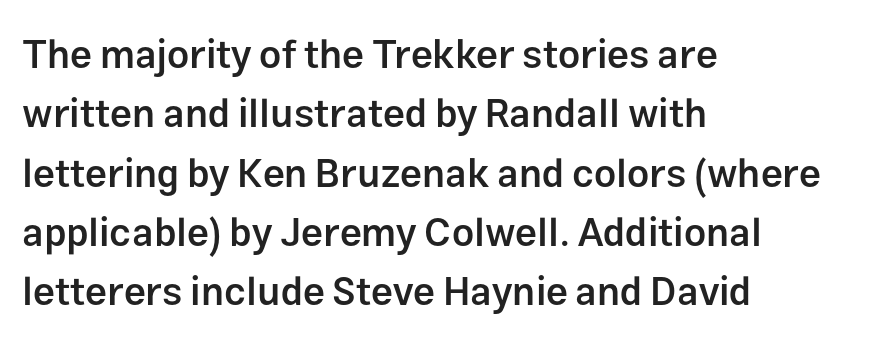
Q: Is the text bold? A: Semi-bold.
Q: Is the text italic (slanted)? A: No, it is upright.
Q: Is the typeface a serif or a sans-serif typeface? A: Sans-serif.
Q: Is the text underlined? A: No.
Q: How is the paragraph aligned? A: Left-aligned.
Q: Is the spacing between letters normal or unusually wide? A: Normal.
Q: Is the spacing between lines tight, normal or loose? A: Normal.
Q: Width (condensed, normal, or wide)? A: Normal.
Q: Stroke contrast? A: Low.
Q: x-height? A: Medium.
Q: Monospaced? A: No.
